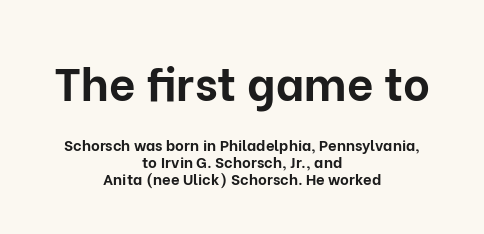
The image shows 46 px bold sans-serif type, upright; set centered, tight line spacing (1.12x), normal letter spacing, not underlined; the first (top) block is 3.07x larger; low stroke contrast and a medium x-height.
